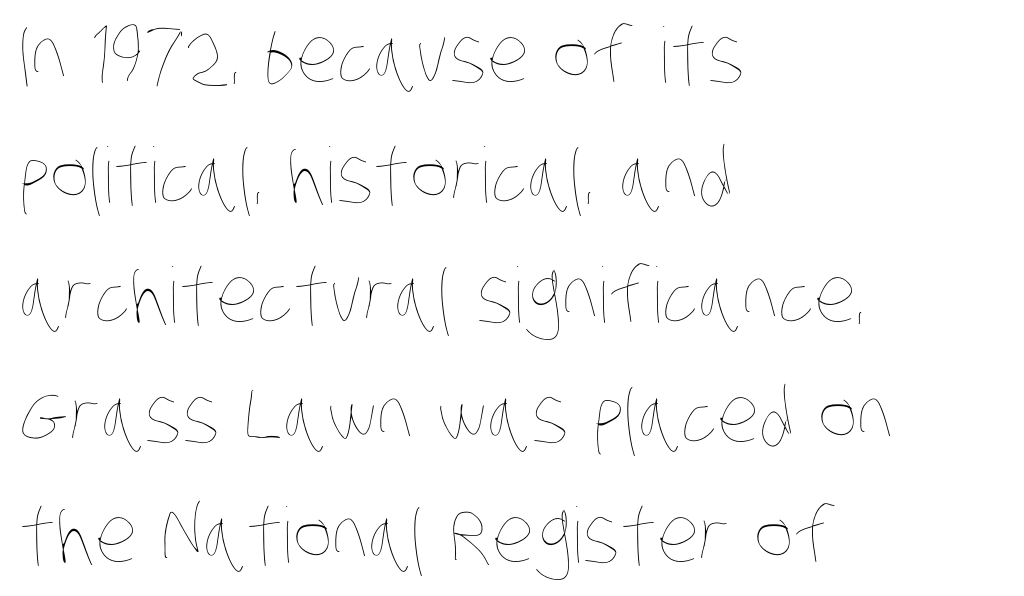
The image shows 76 px thin, condensed type; set left-aligned, normal line spacing (1.58x), normal letter spacing, not underlined; low stroke contrast and a large x-height.
